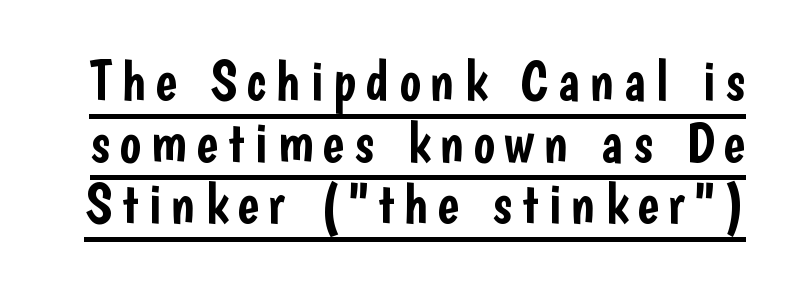
The image shows 57 px condensed sans-serif type, upright; set tight line spacing (1.08x), underlined; low stroke contrast and a medium x-height.
